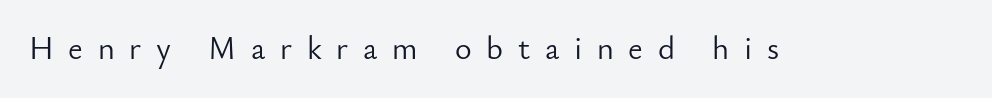
{"serif": "no", "italic": "no", "bold": "no", "weight": "light", "width": "normal", "stroke_contrast": "low", "x_height": "small", "monospaced": "no", "underline": "no", "letter_spacing": "wide", "letter_spacing_em": 0.46, "glyph_px": 32}
